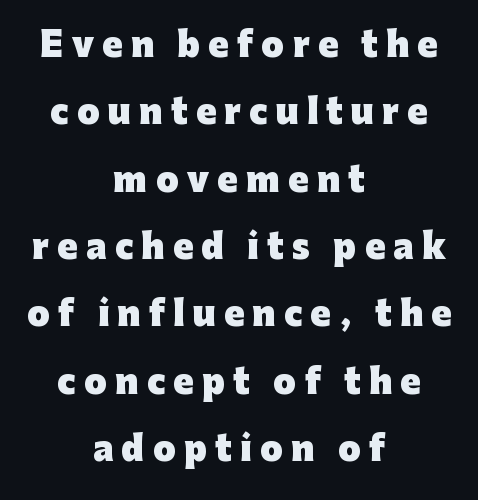
The passage shown is emphatically bold. Compared with typical body copy, the letter spacing here is much looser. Note: no serifs on the glyphs. The lines are spread far apart with generous leading. The string is rendered with underlining switched off. These lines are rendered in a variable-pitch font.
